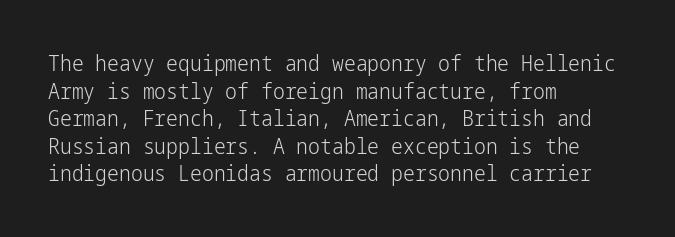
The image shows 21 px text type, upright; set left-aligned, normal line spacing (1.31x), normal letter spacing, not underlined.
